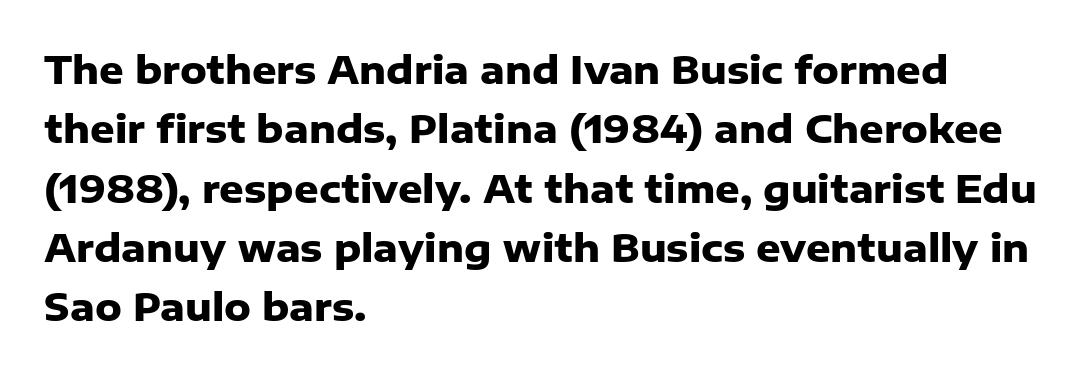
The image shows 38 px heavy sans-serif type, upright; set left-aligned, normal line spacing (1.56x), normal letter spacing, not underlined; low stroke contrast and a medium x-height.
